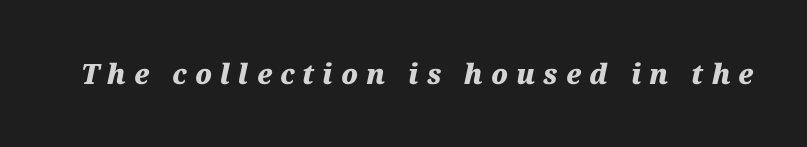
The image shows 28 px heavy type, italic (leaning right); set unusually wide letter spacing (+0.29 em), not underlined; medium stroke contrast and a medium x-height.
